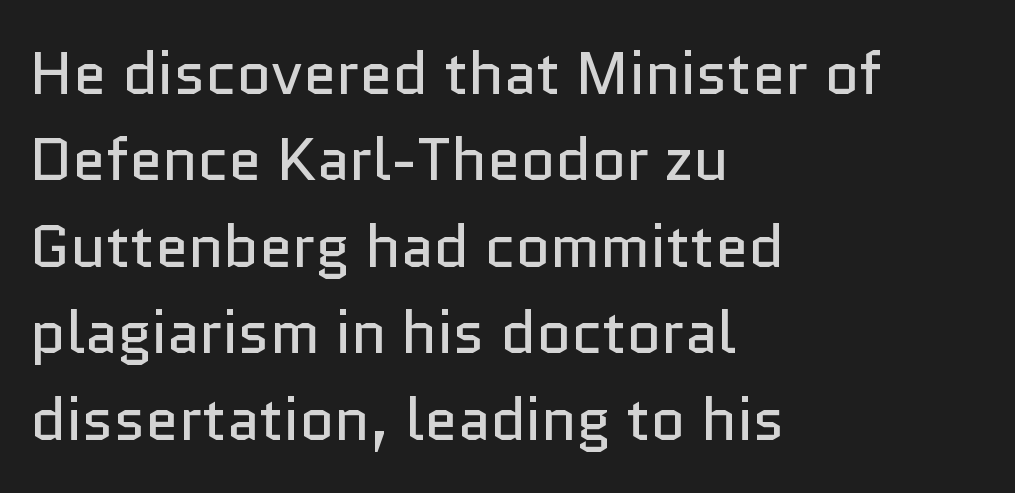
Q: Is the text bold? A: No.
Q: Is the text italic (slanted)? A: No, it is upright.
Q: Is the typeface a serif or a sans-serif typeface? A: Sans-serif.
Q: Is the text underlined? A: No.
Q: How is the paragraph aligned? A: Left-aligned.
Q: Is the spacing between letters normal or unusually wide? A: Normal.
Q: Is the spacing between lines tight, normal or loose? A: Normal.
Q: Width (condensed, normal, or wide)? A: Normal.
Q: Stroke contrast? A: Low.
Q: x-height? A: Medium.
Q: Monospaced? A: No.
